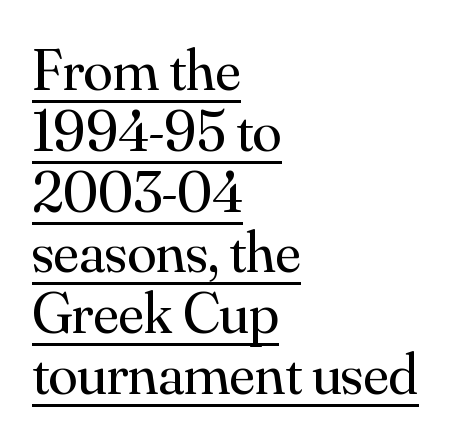
Q: Is the text bold? A: No.
Q: Is the text italic (slanted)? A: No, it is upright.
Q: Is the typeface a serif or a sans-serif typeface? A: Serif.
Q: Is the text underlined? A: Yes.
Q: How is the paragraph aligned? A: Left-aligned.
Q: Is the spacing between letters normal or unusually wide? A: Normal.
Q: Is the spacing between lines tight, normal or loose? A: Tight.
Q: Width (condensed, normal, or wide)? A: Normal.
Q: Stroke contrast? A: Medium.
Q: x-height? A: Small.
Q: Monospaced? A: No.
